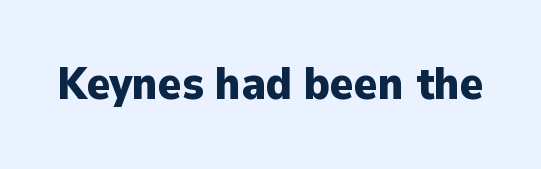
Q: Is the text bold? A: Yes.
Q: Is the text italic (slanted)? A: No, it is upright.
Q: Is the typeface a serif or a sans-serif typeface? A: Sans-serif.
Q: Is the text underlined? A: No.
Q: Is the spacing between letters normal or unusually wide? A: Normal.
Q: Width (condensed, normal, or wide)? A: Normal.
Q: Stroke contrast? A: Low.
Q: x-height? A: Medium.
Q: Monospaced? A: No.
